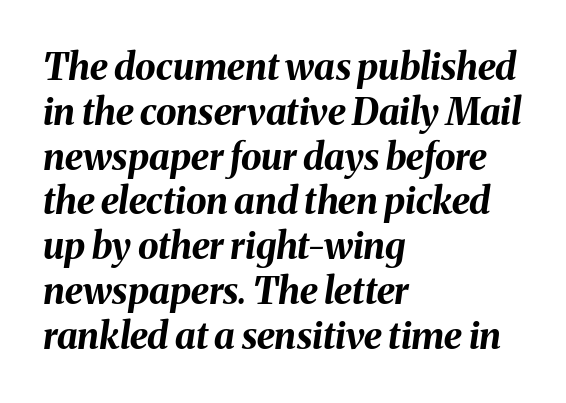
The image shows 37 px bold type, italic (leaning right); set left-aligned, line spacing 1.21x, normal letter spacing, not underlined; medium stroke contrast and a medium x-height.
